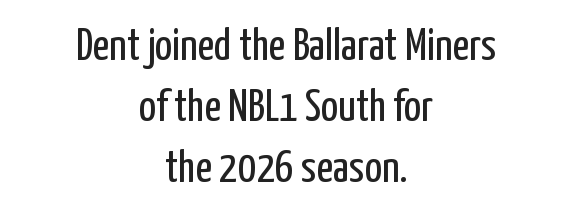
{"serif": "no", "italic": "no", "bold": "no", "weight": "regular", "width": "condensed", "stroke_contrast": "low", "x_height": "medium", "monospaced": "no", "underline": "no", "align": "center", "line_spacing": "normal", "line_spacing_ratio": 1.36, "letter_spacing": "normal", "letter_spacing_em": 0.0, "glyph_px": 45}
